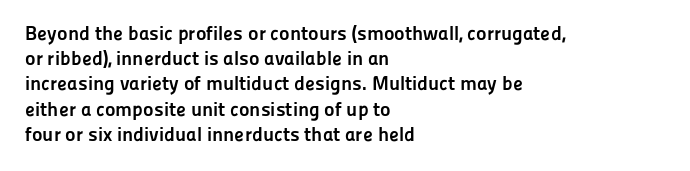
{"italic": "no", "bold": "yes", "underline": "no", "align": "left", "line_spacing": "normal", "line_spacing_ratio": 1.26, "letter_spacing": "normal", "letter_spacing_em": 0.0, "glyph_px": 20}
